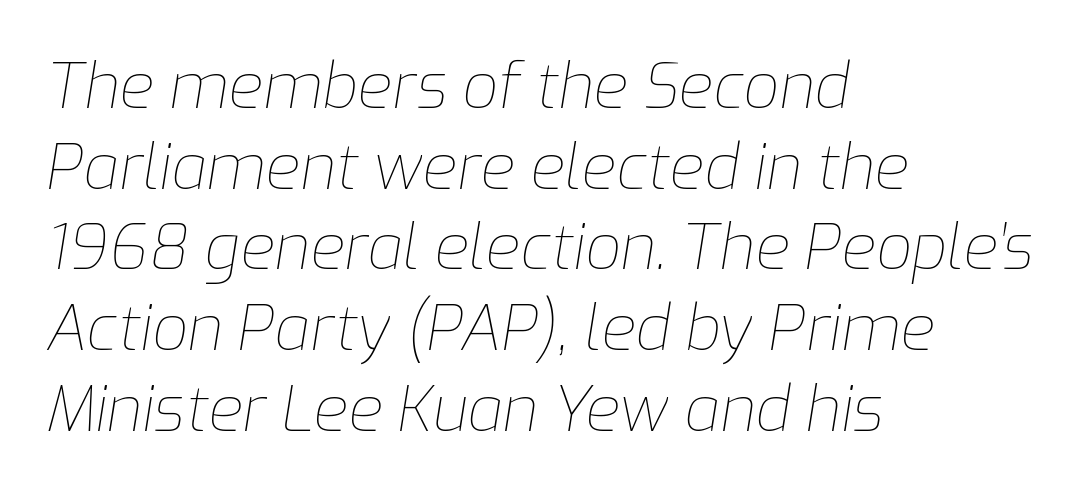
Q: Is the text bold? A: No.
Q: Is the text italic (slanted)? A: Yes, it leans right by about 9 degrees.
Q: Is the text underlined? A: No.
Q: How is the paragraph aligned? A: Left-aligned.
Q: Is the spacing between letters normal or unusually wide? A: Normal.
Q: Is the spacing between lines tight, normal or loose? A: Normal.
Q: Width (condensed, normal, or wide)? A: Normal.
Q: Stroke contrast? A: Low.
Q: x-height? A: Medium.
Q: Monospaced? A: No.
